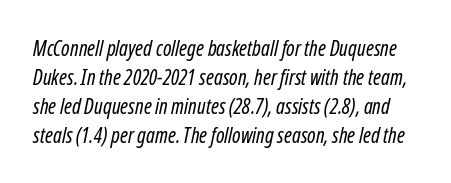
Each row of text sits above clean, open space. Is the letter spacing exaggerated? No — it looks like the ordinary default. Italic: yes, the glyphs are oblique. A light-to-regular cut is what we see here. These lines sit exactly where default settings would place them.
